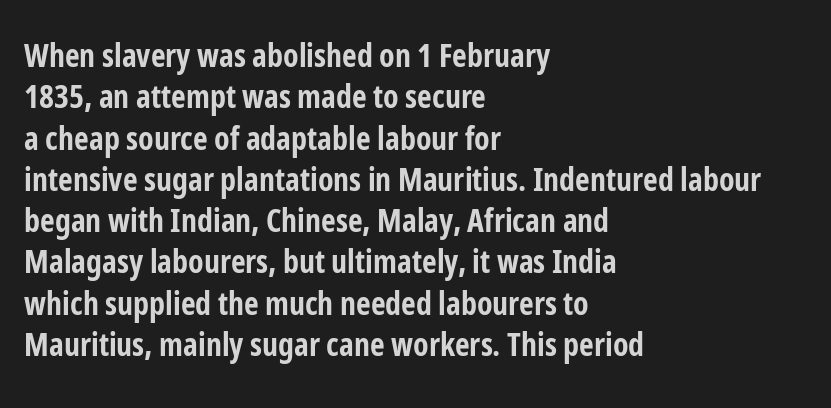
Q: Is the text bold? A: Yes.
Q: Is the text italic (slanted)? A: No, it is upright.
Q: Is the typeface a serif or a sans-serif typeface? A: Sans-serif.
Q: Is the text underlined? A: No.
Q: How is the paragraph aligned? A: Left-aligned.
Q: Is the spacing between letters normal or unusually wide? A: Normal.
Q: Is the spacing between lines tight, normal or loose? A: Normal.
Q: Width (condensed, normal, or wide)? A: Condensed.
Q: Stroke contrast? A: Low.
Q: x-height? A: Medium.
Q: Monospaced? A: No.
